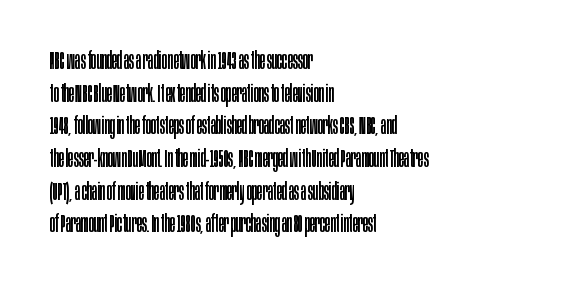
The image shows 24 px text type, upright; set left-aligned, normal line spacing (1.36x), normal letter spacing, not underlined.
